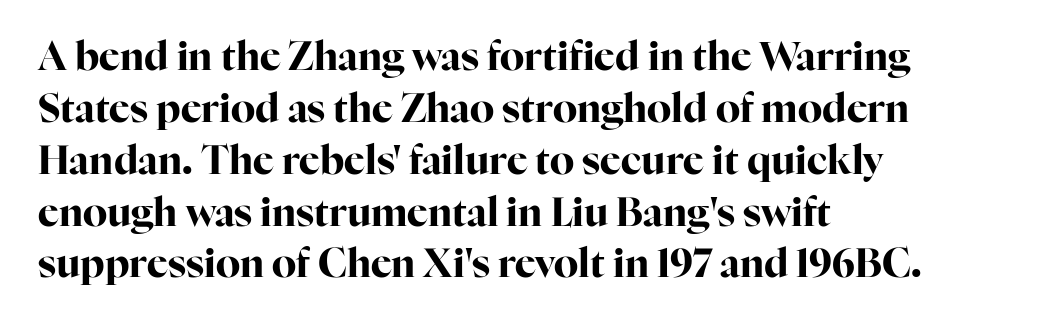
{"serif": "yes", "italic": "no", "bold": "yes", "weight": "bold", "width": "normal", "stroke_contrast": "high", "x_height": "medium", "monospaced": "no", "underline": "no", "align": "left", "line_spacing": "normal", "line_spacing_ratio": 1.33, "letter_spacing": "normal", "letter_spacing_em": 0.0, "glyph_px": 39}
